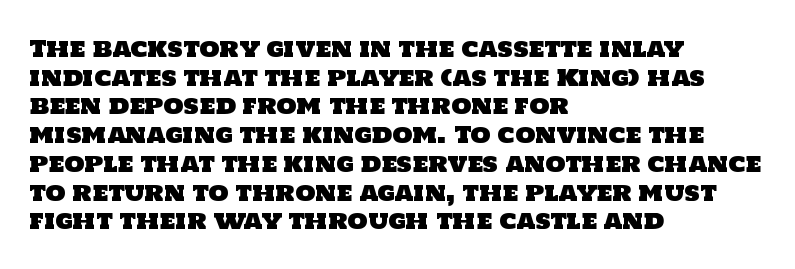
Teacher's note: observe the even left margin — that is flush-left alignment. Students, observe: this is what conventionally led text looks like. A clean baseline with only descenders dipping below it. Each word holds together tightly as a unit, with standard inter-letter gaps.
